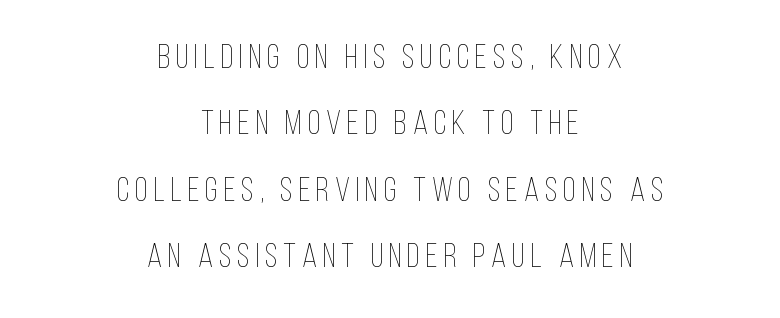
The image shows 34 px thin, condensed type, upright; set centered, loose line spacing (1.95x), not underlined; low stroke contrast and a large x-height.
